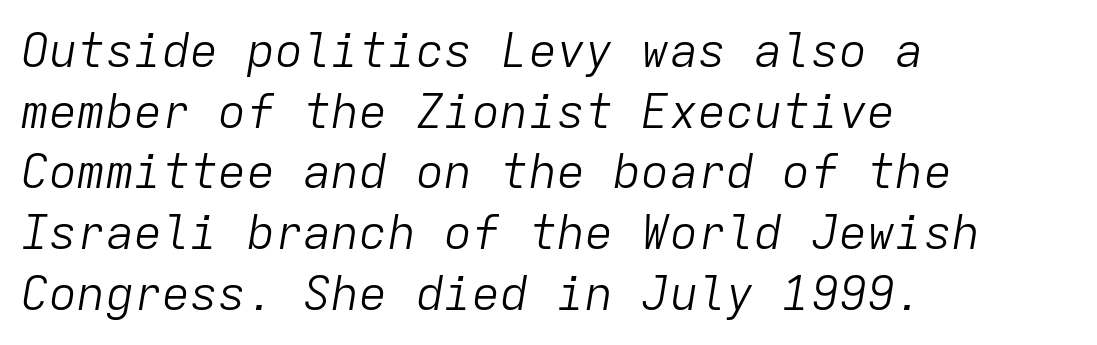
This is not heavy type; no bold has been used. Check the space under the baseline: it is left empty. Reading down the block, your eye returns to a fixed left position each line. The typography opts for an oblique posture over an upright one. Successive baselines arrive at the customary interval. Monospaced: the letters line up in strict vertical columns.
